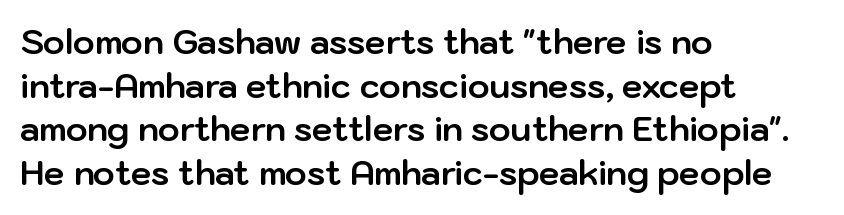
The image shows 33 px bold sans-serif type, upright; set left-aligned, normal line spacing (1.32x), normal letter spacing, not underlined; low stroke contrast and a medium x-height.
